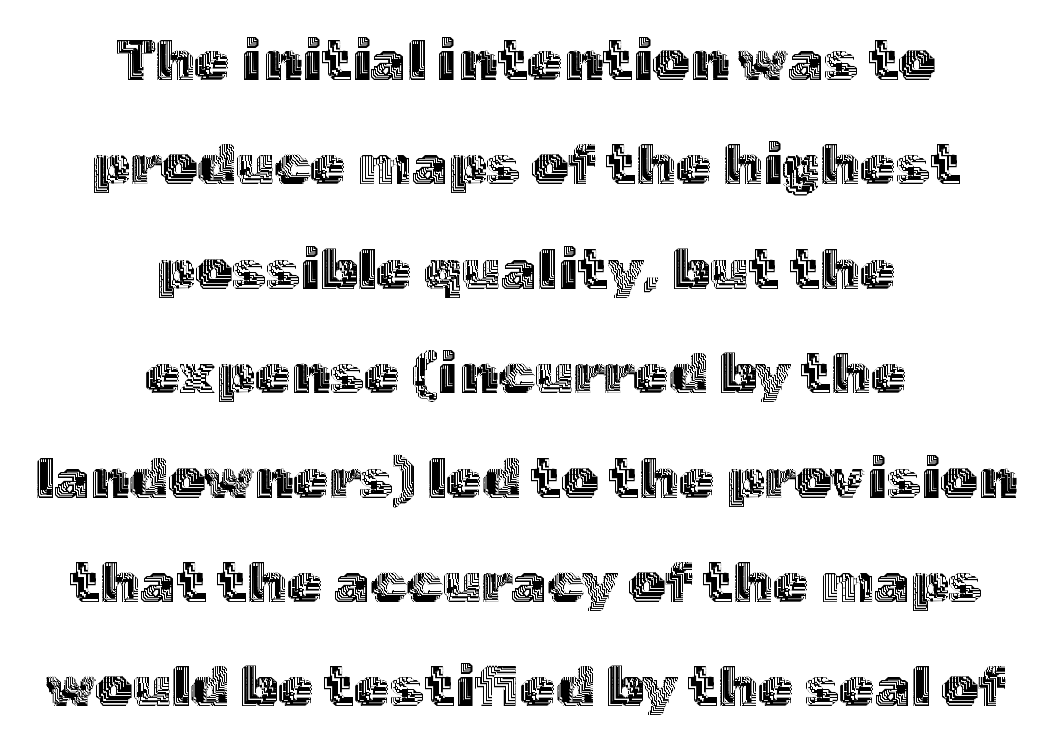
{"italic": "no", "width": "normal", "x_height": "medium", "monospaced": "no", "underline": "no", "align": "center", "line_spacing_ratio": 1.8, "letter_spacing": "normal", "letter_spacing_em": 0.0, "glyph_px": 58}
